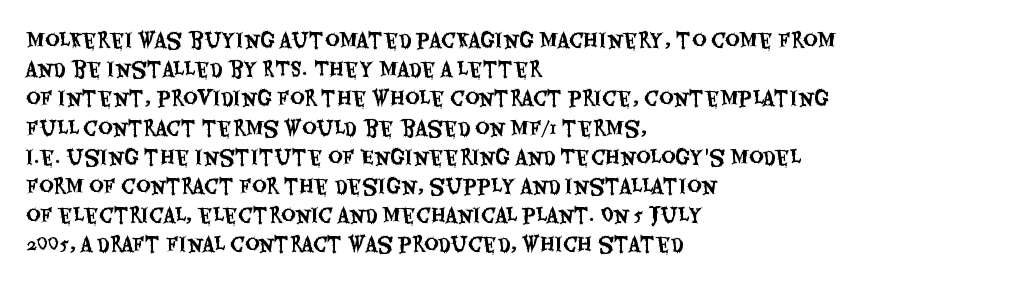
{"italic": "no", "underline": "no", "align": "left", "line_spacing": "normal", "line_spacing_ratio": 1.46, "letter_spacing": "normal", "letter_spacing_em": 0.0, "glyph_px": 20}
